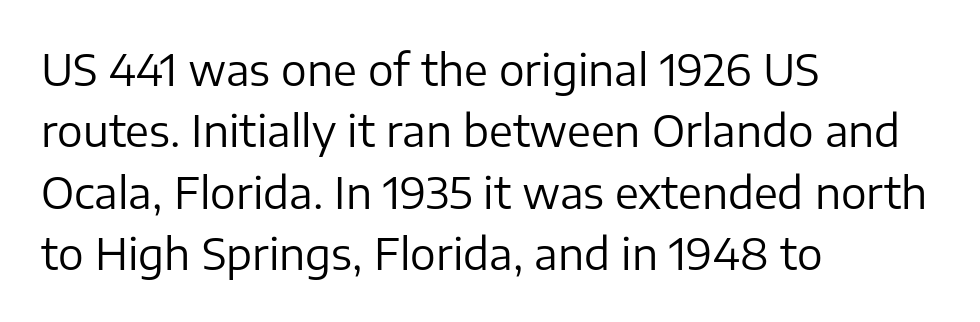
The letters advance in unequal steps, a hallmark of proportional type. When letters stand straight like this, we call the style roman or upright. The line-height multiplier appears to be the usual default. You could call the tracking neutral — neither tight nor loose. Unlike a traditional serif, this face leaves its strokes unadorned.
